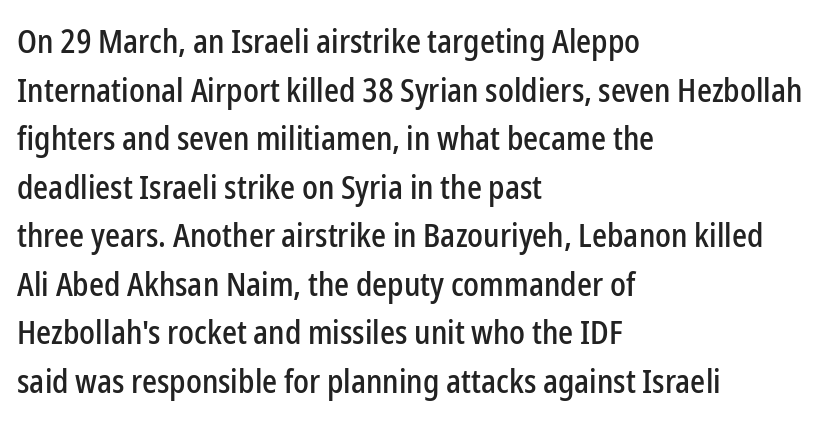
Q: Is the text italic (slanted)? A: No, it is upright.
Q: Is the typeface a serif or a sans-serif typeface? A: Sans-serif.
Q: Is the text underlined? A: No.
Q: How is the paragraph aligned? A: Left-aligned.
Q: Is the spacing between letters normal or unusually wide? A: Normal.
Q: Is the spacing between lines tight, normal or loose? A: Normal.
Q: Width (condensed, normal, or wide)? A: Condensed.
Q: Stroke contrast? A: Low.
Q: x-height? A: Medium.
Q: Monospaced? A: No.
